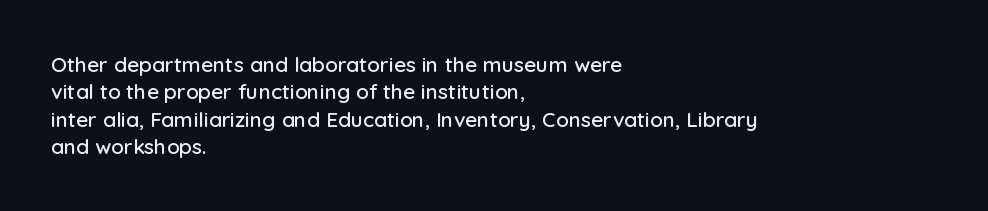
You could call the tracking neutral — neither tight nor loose. Honestly, there is no underline to notice here at all. This is roman type, the default non-slanted kind. Compared with a centered layout, this one pins lines to the left instead. Interline gaps are of average width in this sample.
